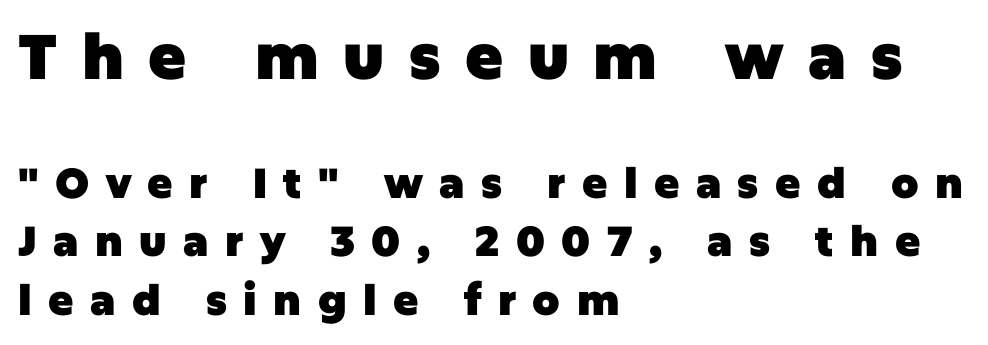
Q: Is the text bold? A: Yes.
Q: Is the text italic (slanted)? A: No, it is upright.
Q: Is the typeface a serif or a sans-serif typeface? A: Sans-serif.
Q: Is the text underlined? A: No.
Q: How is the paragraph aligned? A: Left-aligned.
Q: Is the spacing between letters normal or unusually wide? A: Unusually wide.
Q: Is the spacing between lines tight, normal or loose? A: Normal.
Q: Which block of text is set in a larger size, the first (top) or the second (bottom)? A: The first (top) one.
Q: Width (condensed, normal, or wide)? A: Normal.
Q: Stroke contrast? A: Low.
Q: x-height? A: Large.
Q: Monospaced? A: No.
